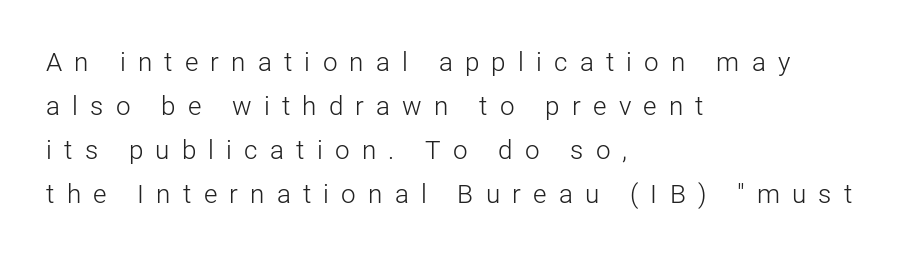
The image shows 26 px text type, upright; set left-aligned, normal line spacing (1.69x), unusually wide letter spacing (+0.47 em), not underlined.
